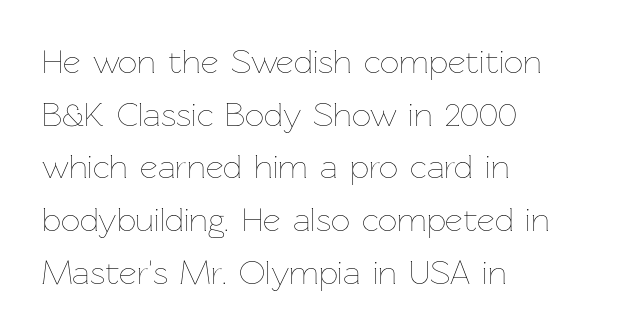
Q: Is the text bold? A: No.
Q: Is the text italic (slanted)? A: No, it is upright.
Q: Is the text underlined? A: No.
Q: How is the paragraph aligned? A: Left-aligned.
Q: Is the spacing between letters normal or unusually wide? A: Normal.
Q: Is the spacing between lines tight, normal or loose? A: Normal.
Q: Width (condensed, normal, or wide)? A: Normal.
Q: Stroke contrast? A: Low.
Q: x-height? A: Medium.
Q: Monospaced? A: No.
